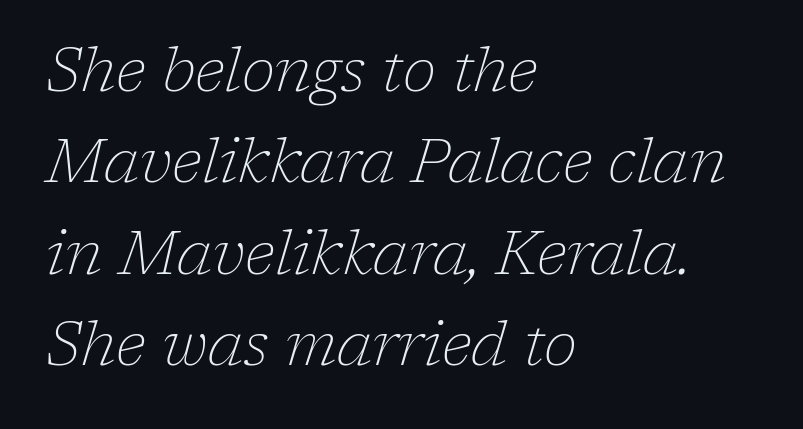
The letterforms sit at book weight or below. Here the designer chose a conventional face with non-uniform glyph widths. Does extra space separate the letters? No, they use regular spacing. The designer left line spacing at the default. In terms of letterform style, serifs are clearly present. The typography opts for an oblique posture over an upright one.
